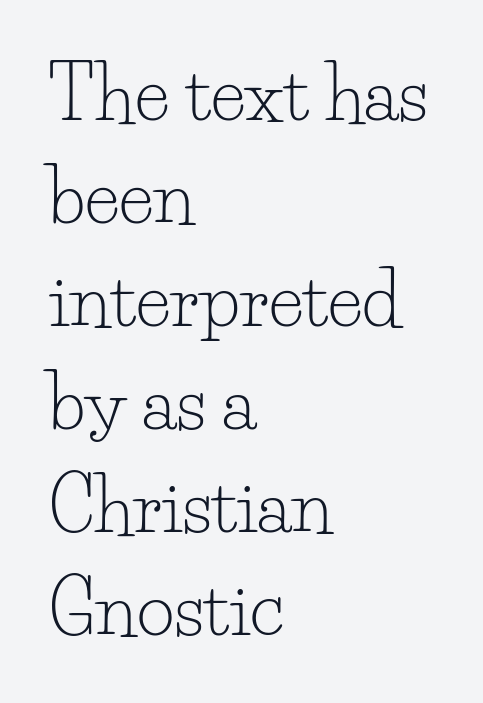
The face used here is proportionally spaced, like ordinary book or web type. Leftover space on each line is placed entirely after the last word. One glance says typical: line gaps are just what's usual. Lines of text with bare space underneath.
